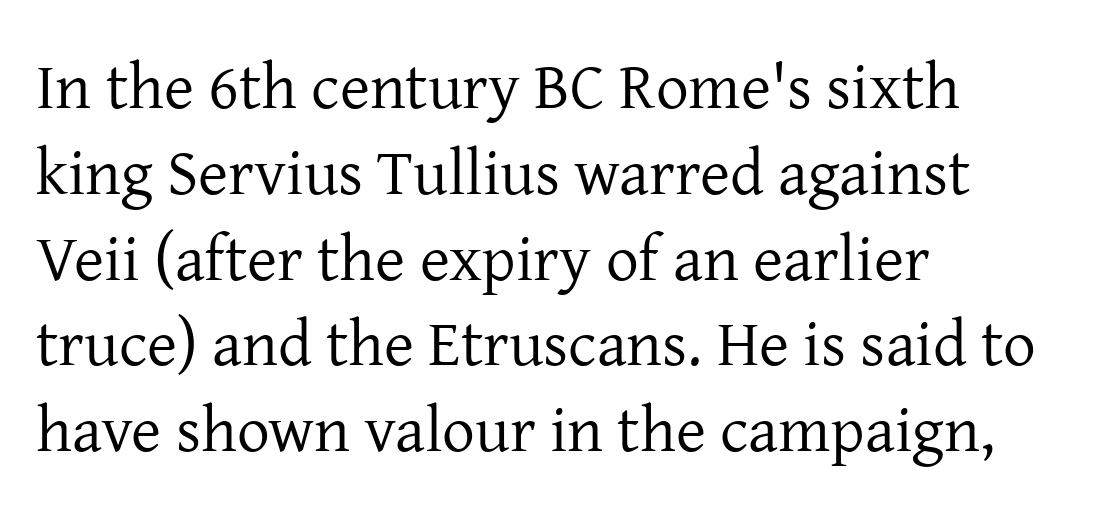
The face used here is proportionally spaced, like ordinary book or web type. The passage shown has conventional tracking throughout. Regarding leading, the lines here are spaced in the standard way. A light-to-regular cut is what we see here.
